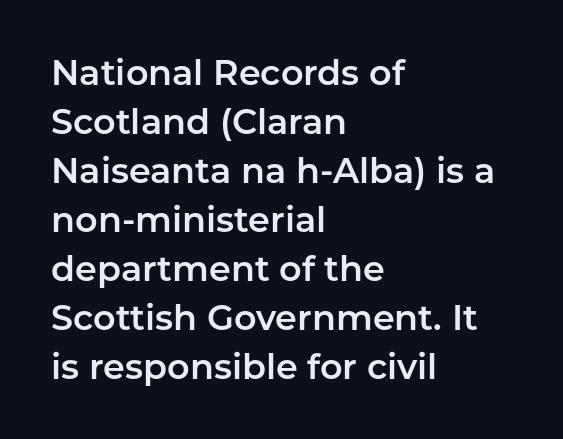
Nope, not italic — everything's standing straight. In terms of leading, this rendering sits right in the middle. Lines of text with bare space underneath. Each letter's strokes conclude bluntly, with no projecting serifs. Casual observation: everything's shoved over to the left. Character widths vary here, with narrow letters taking less room than wide ones.
